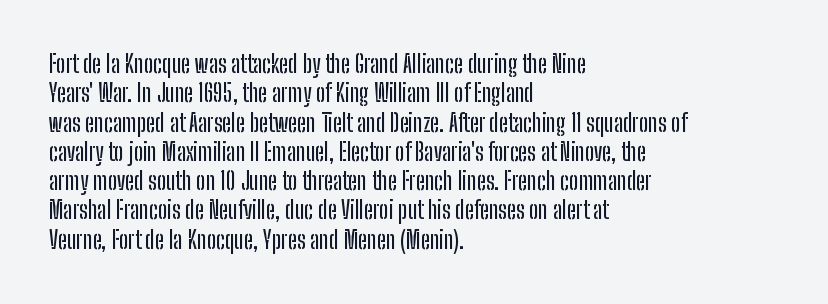
Q: Is the text italic (slanted)? A: No, it is upright.
Q: Is the text underlined? A: No.
Q: How is the paragraph aligned? A: Left-aligned.
Q: Is the spacing between letters normal or unusually wide? A: Normal.
